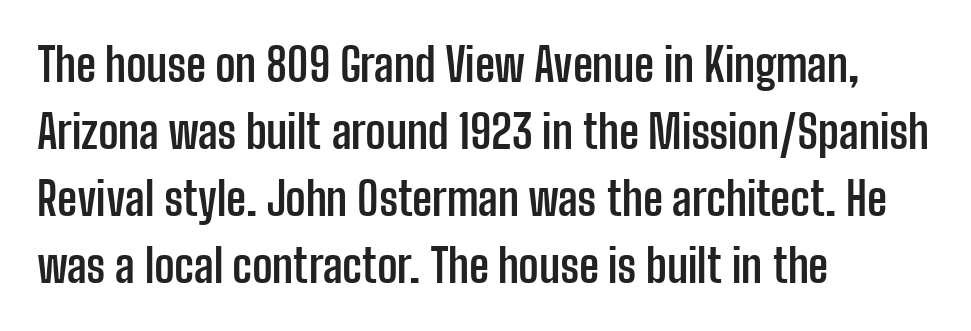
The image shows 45 px semibold, condensed sans-serif type, upright; set left-aligned, normal line spacing (1.49x), normal letter spacing, not underlined; low stroke contrast and a medium x-height.
